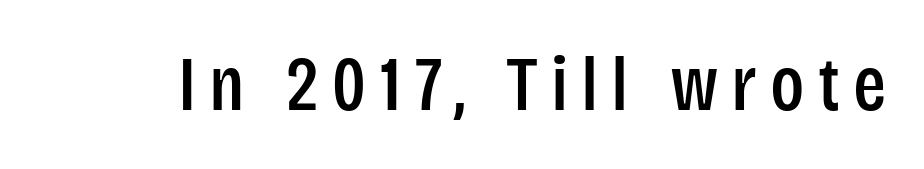
{"serif": "no", "italic": "no", "width": "condensed", "stroke_contrast": "low", "x_height": "large", "monospaced": "no", "underline": "no", "glyph_px": 77}
